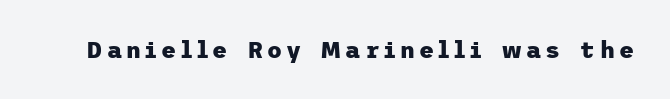
{"italic": "no", "bold": "yes", "underline": "no", "glyph_px": 23}
